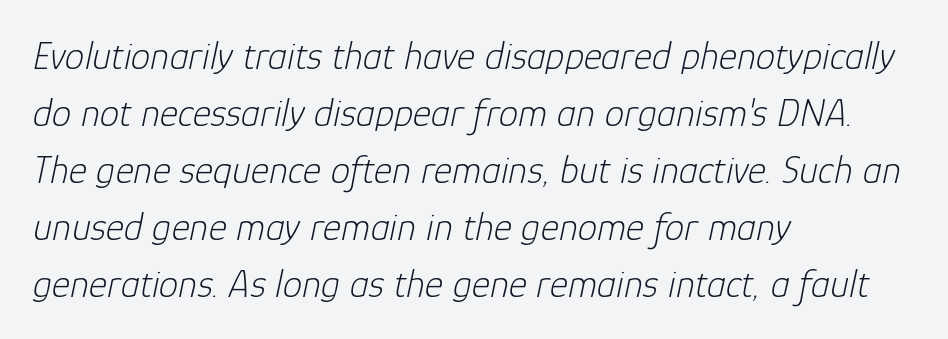
Type without underlining. Each stroke keeps to a modest, everyday thickness or less. The block of text has a typical density, with ordinary space between rows. Tracking value appears to be zero — textbook default spacing. Visually the block forms a straight wall on the left and a jagged coastline on the right. Each letter keeps its own natural width here, so spacing adapts to shape.
